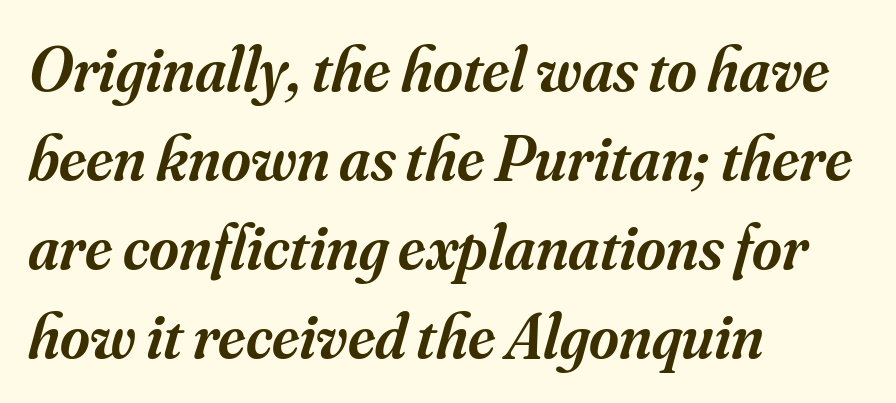
Q: Is the text bold? A: Semi-bold.
Q: Is the text italic (slanted)? A: Yes, it leans right by about 16 degrees.
Q: Is the typeface a serif or a sans-serif typeface? A: Serif.
Q: Is the text underlined? A: No.
Q: How is the paragraph aligned? A: Left-aligned.
Q: Is the spacing between letters normal or unusually wide? A: Normal.
Q: Is the spacing between lines tight, normal or loose? A: Normal.
Q: Width (condensed, normal, or wide)? A: Normal.
Q: Stroke contrast? A: Medium.
Q: x-height? A: Small.
Q: Monospaced? A: No.
